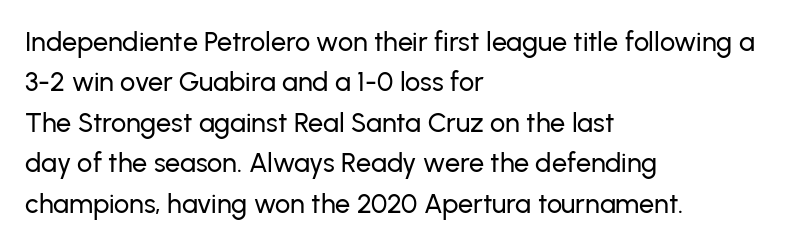
The image shows 27 px text type, upright; set left-aligned, normal line spacing (1.5x), normal letter spacing, not underlined.
